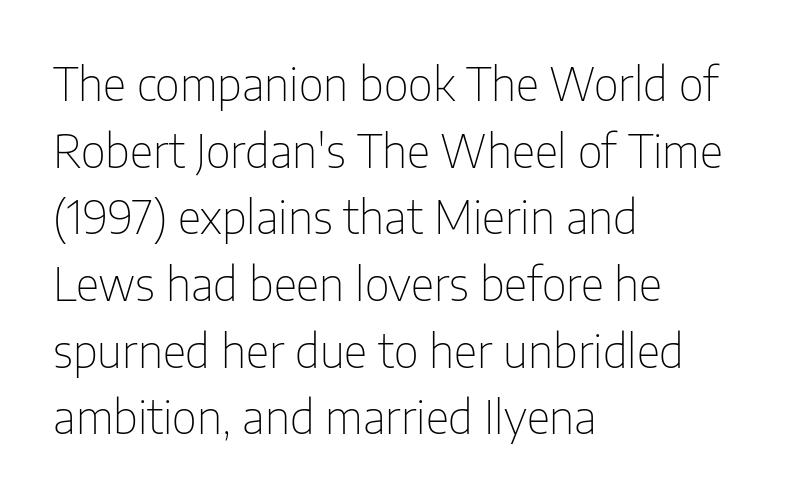
Q: Is the text bold? A: No.
Q: Is the text italic (slanted)? A: No, it is upright.
Q: Is the typeface a serif or a sans-serif typeface? A: Sans-serif.
Q: Is the text underlined? A: No.
Q: How is the paragraph aligned? A: Left-aligned.
Q: Is the spacing between letters normal or unusually wide? A: Normal.
Q: Is the spacing between lines tight, normal or loose? A: Normal.
Q: Width (condensed, normal, or wide)? A: Condensed.
Q: Stroke contrast? A: Low.
Q: x-height? A: Medium.
Q: Monospaced? A: No.
